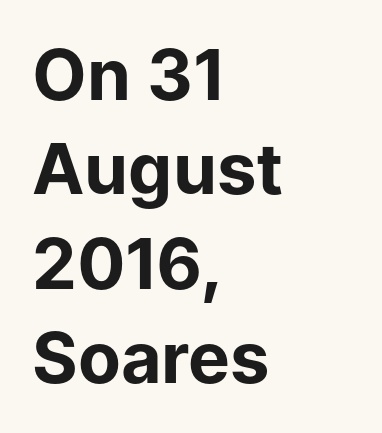
Q: Is the text bold? A: Yes.
Q: Is the text italic (slanted)? A: No, it is upright.
Q: Is the typeface a serif or a sans-serif typeface? A: Sans-serif.
Q: Is the text underlined? A: No.
Q: How is the paragraph aligned? A: Left-aligned.
Q: Is the spacing between letters normal or unusually wide? A: Normal.
Q: Is the spacing between lines tight, normal or loose? A: Normal.
Q: Width (condensed, normal, or wide)? A: Normal.
Q: Stroke contrast? A: Low.
Q: x-height? A: Medium.
Q: Monospaced? A: No.
